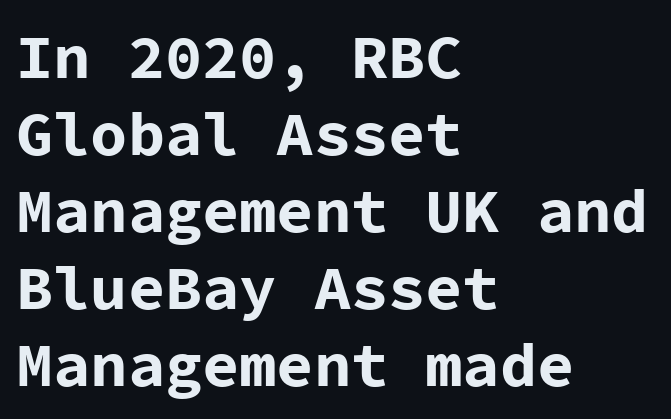
The image shows 62 px bold sans-serif type, upright, monospaced; set left-aligned, line spacing 1.24x, normal letter spacing, not underlined; low stroke contrast and a medium x-height.
